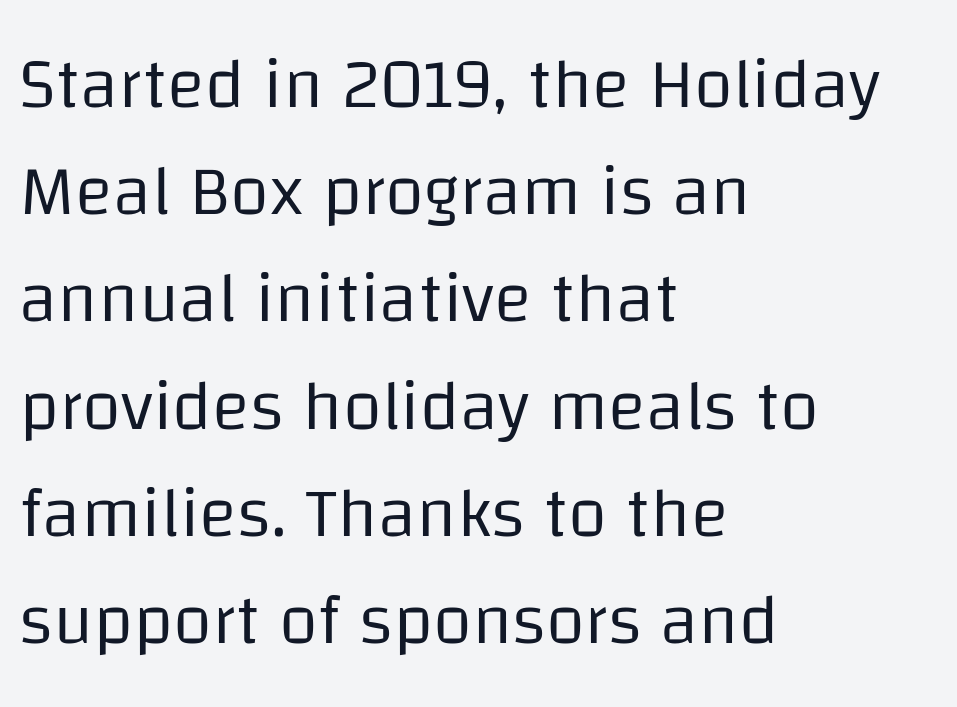
Counters stay open thanks to moderate or lighter strokes. Each row of text sits above clean, open space. Honestly, the row spacing looks completely unremarkable. One-word summary of the alignment: left. Characters remain perfectly vertical along every line. The line texture is even and compact thanks to regular tracking.
